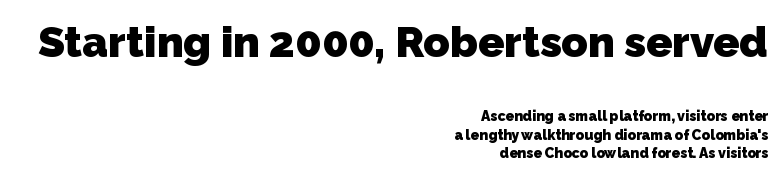
The image shows 43 px heavy sans-serif type; set right-aligned, normal line spacing (1.32x), normal letter spacing, not underlined; the first (top) block is 3.07x larger; low stroke contrast and a medium x-height.
